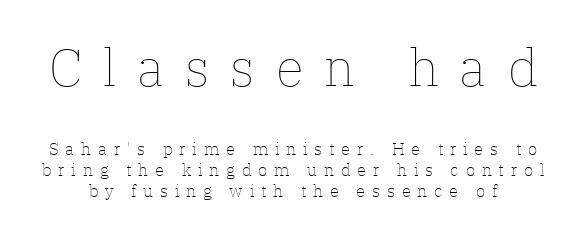
Q: Is the text bold? A: No.
Q: Is the text italic (slanted)? A: No, it is upright.
Q: Is the text underlined? A: No.
Q: Is the spacing between letters normal or unusually wide? A: Unusually wide.
Q: Which block of text is set in a larger size, the first (top) or the second (bottom)? A: The first (top) one.
Q: Width (condensed, normal, or wide)? A: Normal.
Q: Stroke contrast? A: Low.
Q: x-height? A: Medium.
Q: Monospaced? A: No.
